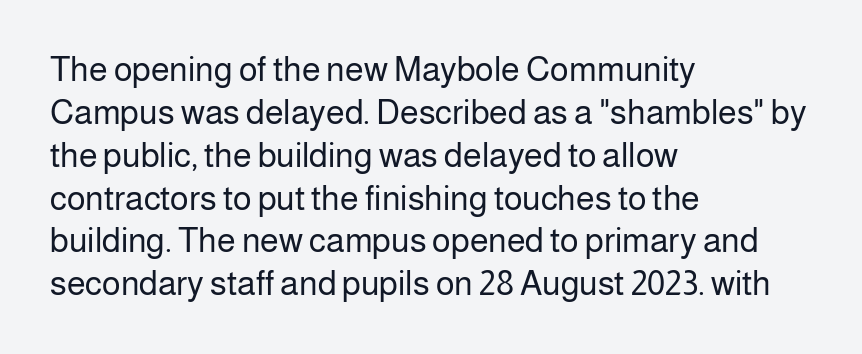
The letters advance in unequal steps, a hallmark of proportional type. Descender tails drop into unmarked territory. Leading matches the norm, producing a regular column. The lines are quadded left. The tracking reads as untouched default to a designer's eye. Are there feet on the stems? There aren't — it's a sans.
